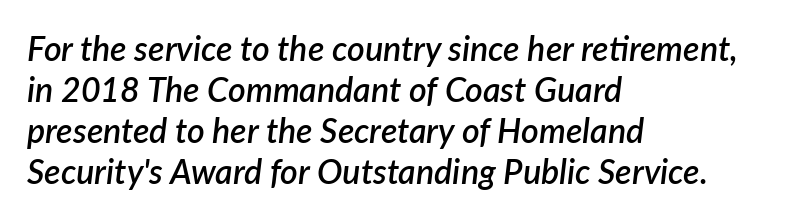
Notice how the passage keeps a crisp vertical edge on the left only. The lettering tilts uniformly, giving the passage an italic look. The letterforms sit shoulder to shoulder at normal distance. A typesetter would call this proportional, since set widths differ per character. The letters are semibold — heavier than regular but short of a full bold.
